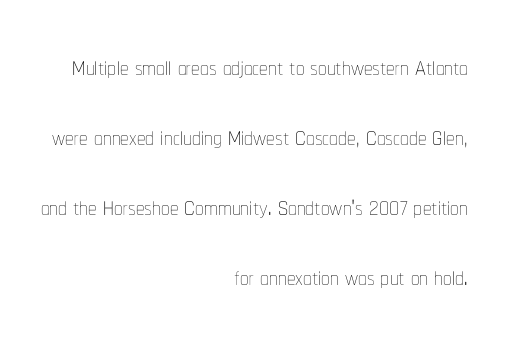
The image shows 34 px thin, condensed type, upright; set right-aligned, loose line spacing (2.06x), normal letter spacing, not underlined; low stroke contrast and a medium x-height.
